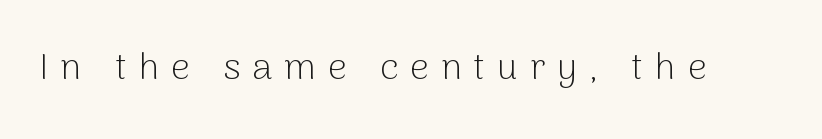
This is roman type, the default non-slanted kind. Between one letter and the next there's a generous, obvious gap. You can tell from the bare stems that sans-serif type was used. The gap between lines stays unmarked. Heaviness? Minimal to ordinary, like unemphasized prose.
